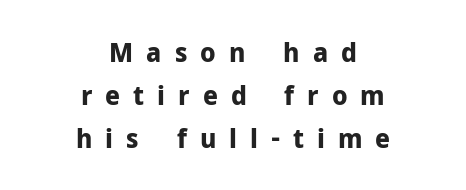
A typesetter would call this leading conventional body-copy spacing. Weight check: bold — yes, fully. Display-style spreading of the glyphs; the letterfit is very open. Descenders hang freely into open space. Every row of glyphs is offset so its center matches the block's center.
